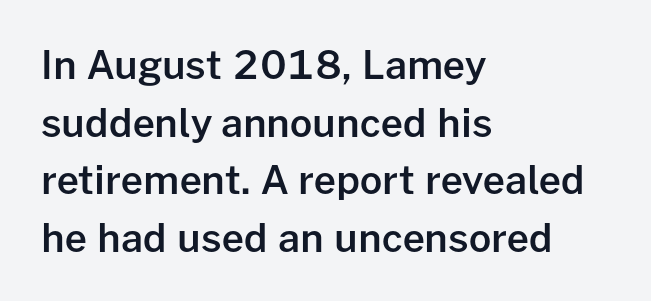
The image shows 39 px semibold sans-serif type, upright; set left-aligned, normal line spacing (1.48x), normal letter spacing, not underlined; low stroke contrast and a medium x-height.
